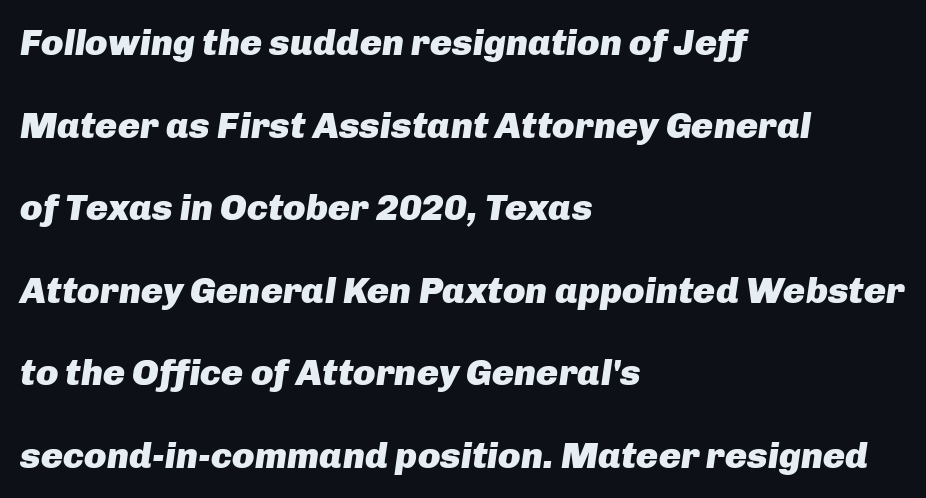
The image shows 37 px heavy type, italic (leaning right); set left-aligned, loose line spacing (2.23x), normal letter spacing, not underlined; low stroke contrast and a medium x-height.
